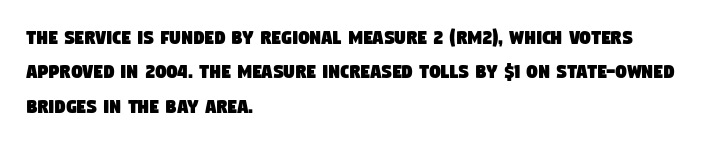
Q: Is the text underlined? A: No.
Q: How is the paragraph aligned? A: Left-aligned.
Q: Is the spacing between letters normal or unusually wide? A: Normal.
Q: Is the spacing between lines tight, normal or loose? A: Normal.
